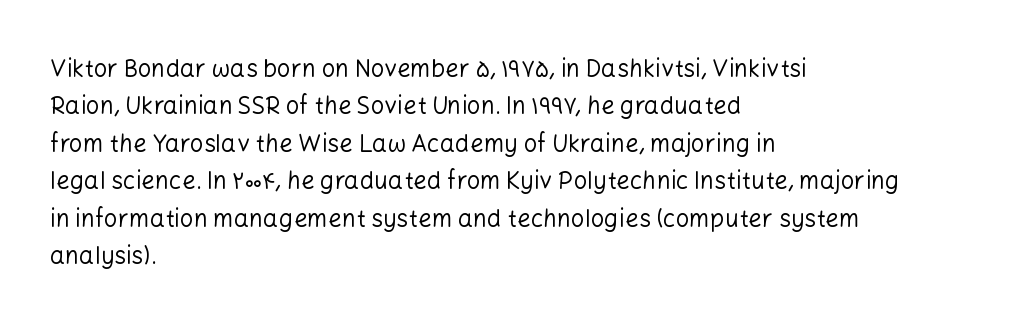
Evenly set lines give the paragraph a standard silhouette. Here the glyphs are tracked normally, forming tight word shapes. Rule under the text: the space is simply empty. Italic? Not at all — the glyphs are vertical. These glyphs show unthickened strokes, regular width or finer.
